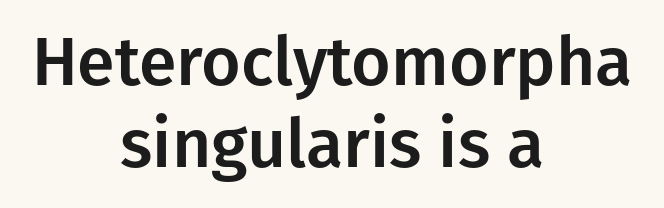
The image shows 68 px sans-serif type, upright; set centered, line spacing 1.21x, normal letter spacing, not underlined; low stroke contrast and a medium x-height.
